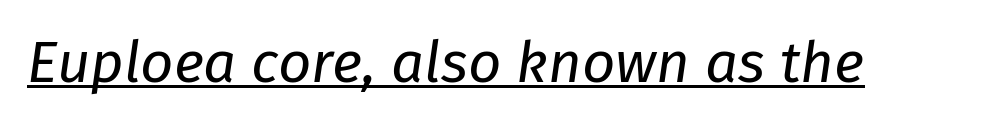
The image shows 58 px regular-weight type, italic (leaning right); set normal letter spacing, underlined; low stroke contrast and a medium x-height.
